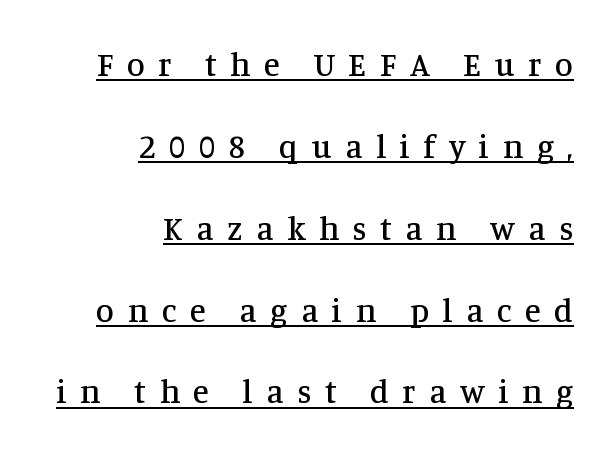
Looks like regular typesetting: each glyph gets only the width it needs. This rendering employs a face with finishing strokes, i.e., a serif. A flush-right, rag-left setting is used for this passage. The designer dialed line spacing up above the default. Quick note: underline on.
